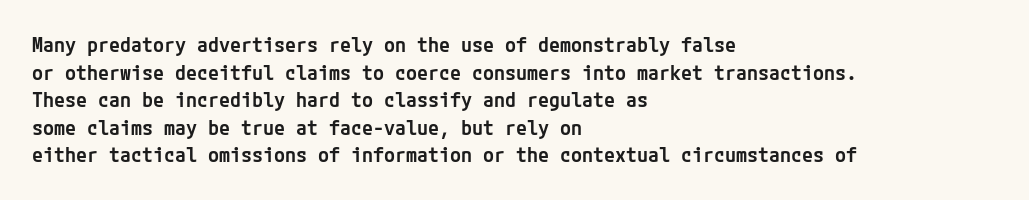
The rendering uses a moderate line-height, typical for paragraphs. Here the glyphs are tracked normally, forming tight word shapes. The lines are quadded left. Has an underline been added? It has not. The font is running at a semibold setting, under full bold.
